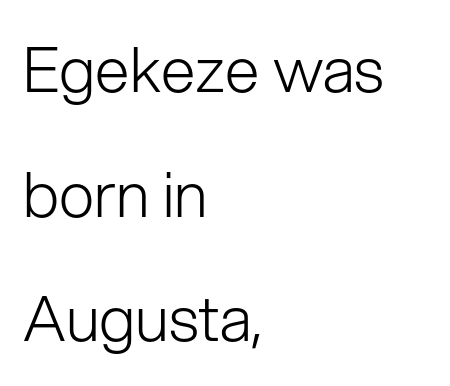
{"serif": "no", "italic": "no", "bold": "no", "weight": "light", "width": "normal", "stroke_contrast": "low", "x_height": "medium", "monospaced": "no", "underline": "no", "align": "left", "line_spacing": "loose", "line_spacing_ratio": 2.01, "letter_spacing": "normal", "letter_spacing_em": 0.0, "glyph_px": 62}
